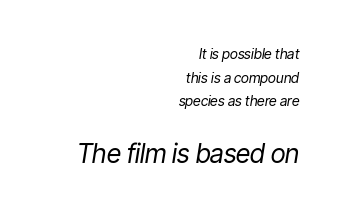
Q: Is the text bold? A: No.
Q: Is the text italic (slanted)? A: Yes, it leans right by about 9 degrees.
Q: Is the text underlined? A: No.
Q: How is the paragraph aligned? A: Right-aligned.
Q: Is the spacing between letters normal or unusually wide? A: Normal.
Q: Is the spacing between lines tight, normal or loose? A: Normal.
Q: Which block of text is set in a larger size, the first (top) or the second (bottom)? A: The second (bottom) one.
